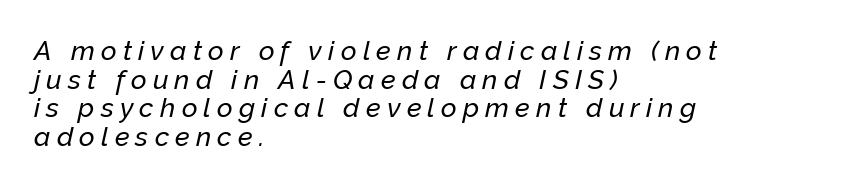
{"italic": "yes", "lean": "right", "slant_degrees": 12, "underline": "no", "align": "left", "line_spacing": "tight", "line_spacing_ratio": 1.06, "letter_spacing": "wide", "letter_spacing_em": 0.23, "glyph_px": 27}
